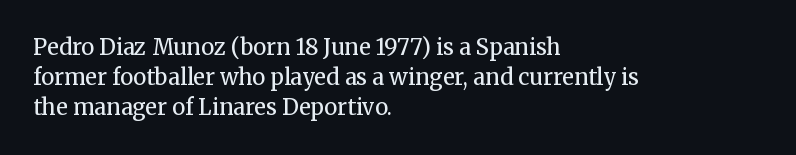
The letterforms sit shoulder to shoulder at normal distance. The space directly below the letters is spotless. Counters stay open thanks to moderate or lighter strokes. The vertical gap from one line to the next is medium. Ascenders rise straight up at ninety degrees. The ragged edge is on the right, which tells us the setting is flush left.
